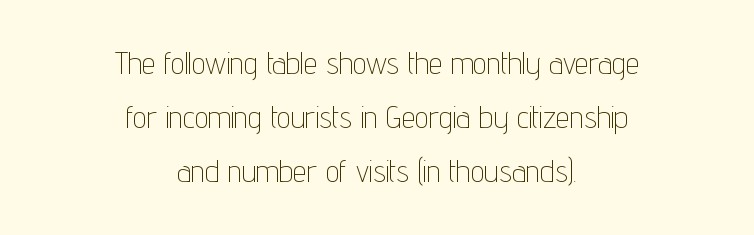
{"serif": "no", "italic": "no", "bold": "no", "weight": "thin", "width": "condensed", "stroke_contrast": "low", "x_height": "medium", "monospaced": "no", "underline": "no", "align": "center", "line_spacing_ratio": 1.75, "letter_spacing": "normal", "letter_spacing_em": 0.0, "glyph_px": 31}
